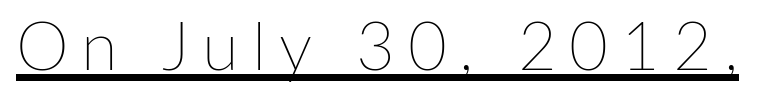
Does a line run under the words? Yes, clearly. Do the letters lean? They stand straight. Stem width sits at or under what a default text font uses. The passage shown is typed in a proportional face where columns would drift.
